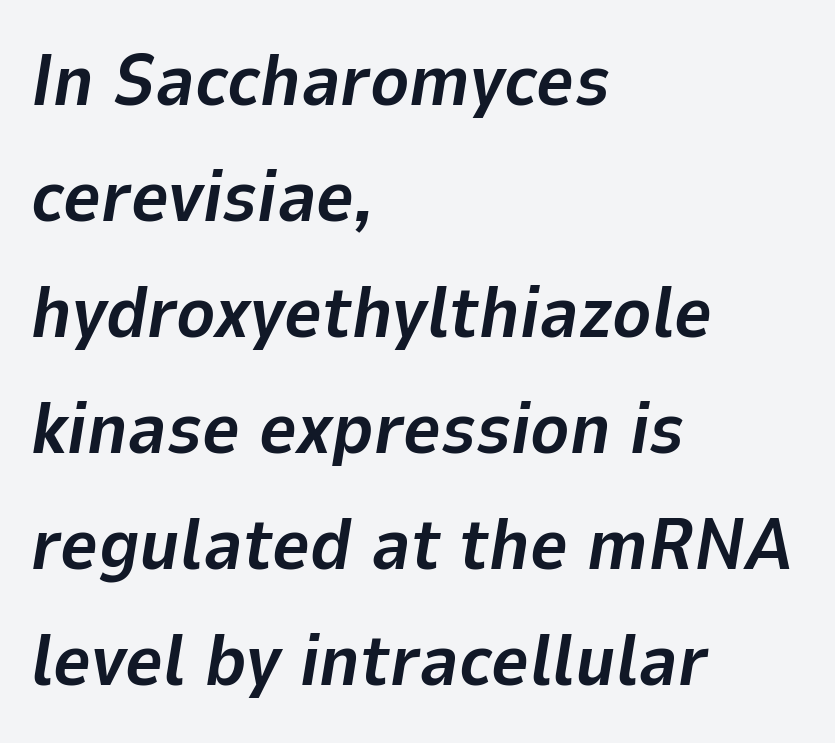
Q: Is the text bold? A: Yes.
Q: Is the text italic (slanted)? A: Yes, it leans right by about 9 degrees.
Q: Is the text underlined? A: No.
Q: How is the paragraph aligned? A: Left-aligned.
Q: Is the spacing between letters normal or unusually wide? A: Normal.
Q: Is the spacing between lines tight, normal or loose? A: Normal.
Q: Width (condensed, normal, or wide)? A: Normal.
Q: Stroke contrast? A: Low.
Q: x-height? A: Medium.
Q: Monospaced? A: No.
